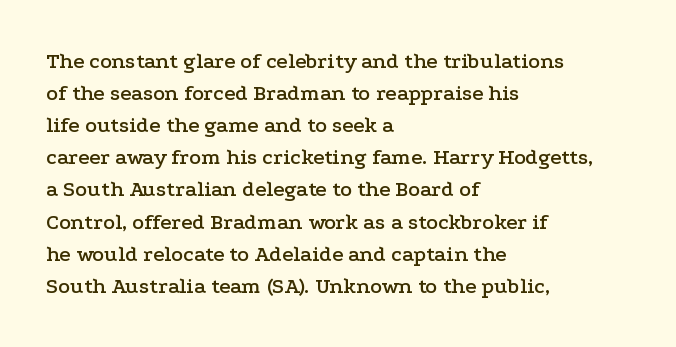
The image shows 22 px text type, upright; set left-aligned, normal line spacing (1.46x), normal letter spacing, not underlined.
